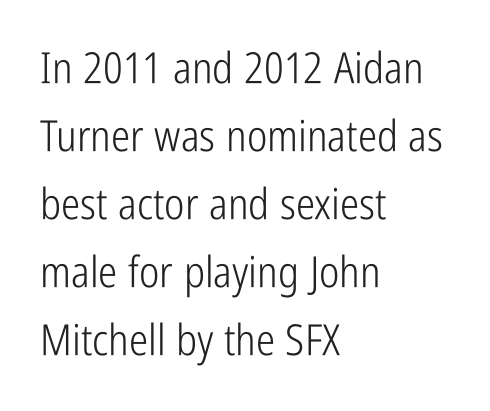
Q: Is the text bold? A: No.
Q: Is the text italic (slanted)? A: No, it is upright.
Q: Is the typeface a serif or a sans-serif typeface? A: Sans-serif.
Q: Is the text underlined? A: No.
Q: How is the paragraph aligned? A: Left-aligned.
Q: Is the spacing between letters normal or unusually wide? A: Normal.
Q: Is the spacing between lines tight, normal or loose? A: Normal.
Q: Width (condensed, normal, or wide)? A: Condensed.
Q: Stroke contrast? A: Low.
Q: x-height? A: Medium.
Q: Monospaced? A: No.
